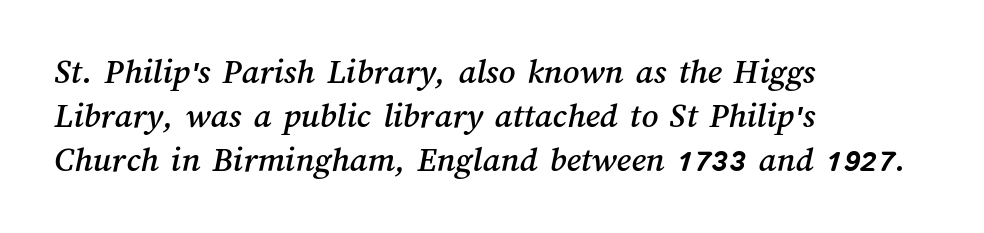
{"width": "normal", "stroke_contrast": "medium", "x_height": "medium", "monospaced": "no", "underline": "no", "align": "left", "line_spacing_ratio": 1.22, "letter_spacing": "normal", "letter_spacing_em": 0.0, "glyph_px": 36}
